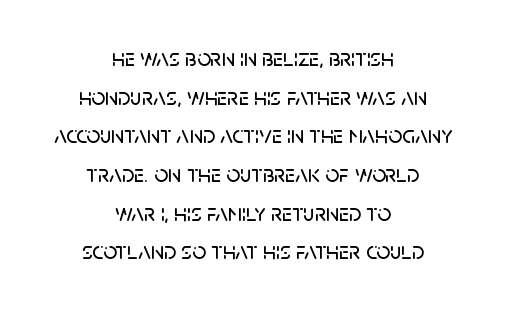
The image shows 24 px text type, upright; set centered, normal line spacing (1.61x), normal letter spacing, not underlined.
